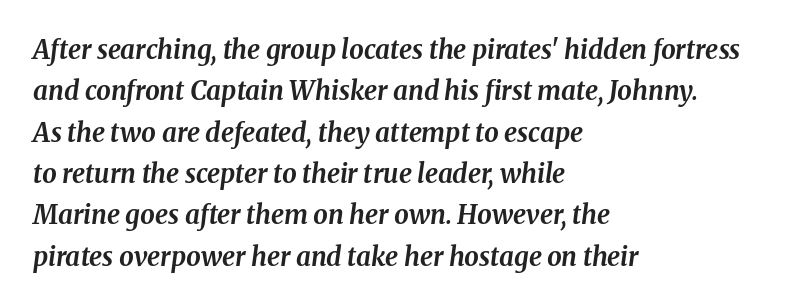
The image shows 26 px bold type, italic (leaning right); set left-aligned, normal line spacing (1.59x), normal letter spacing, not underlined.
